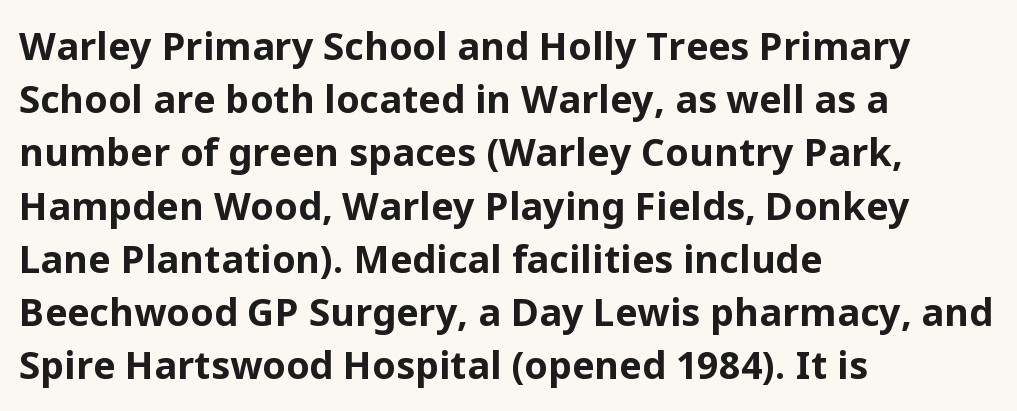
Look at the stroke-to-counter ratio: heavy, a bold. You can tell from the bare stems that sans-serif type was used. Horizontal bands of white between lines are of average thickness. You could call the tracking neutral — neither tight nor loose.
